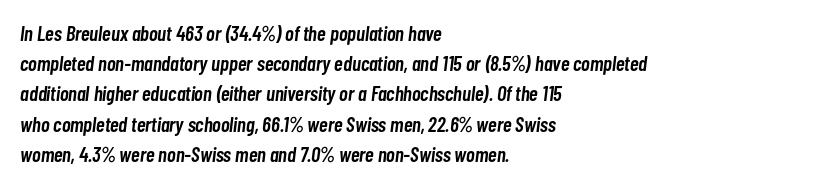
Q: Is the text bold? A: Semi-bold.
Q: Is the text italic (slanted)? A: Yes, it leans right by about 7 degrees.
Q: Is the text underlined? A: No.
Q: How is the paragraph aligned? A: Left-aligned.
Q: Is the spacing between letters normal or unusually wide? A: Normal.
Q: Is the spacing between lines tight, normal or loose? A: Normal.
